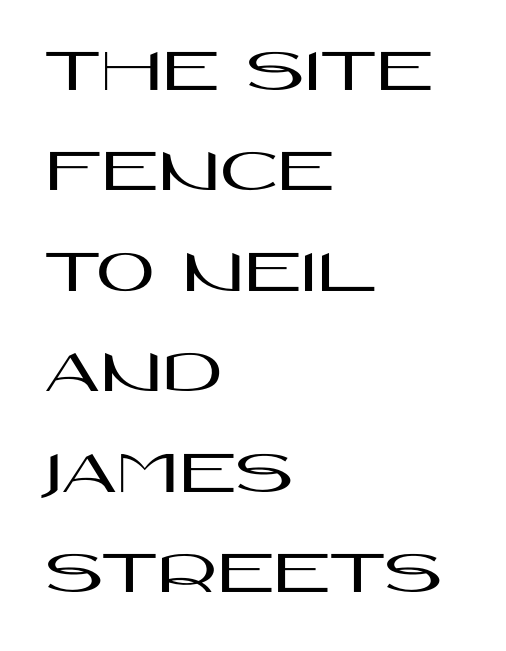
The image shows 64 px wide sans-serif type, upright; set left-aligned, normal line spacing (1.57x), normal letter spacing, not underlined; high stroke contrast and a large x-height.
